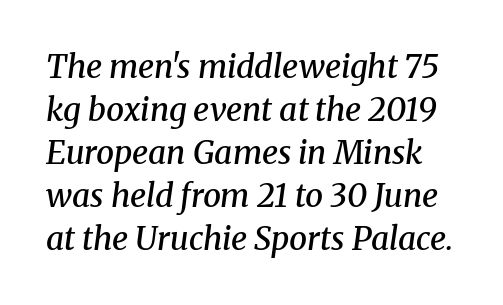
The face used here is proportionally spaced, like ordinary book or web type. Italic? Definitely — the glyphs are oblique. Observe the ordinary spacing: letters are neighbours, not strangers. Unmarked baselines from the first word to the last. Quick note: interline space is typical. The text was rendered using a seriffed face with decorative stroke endings.
